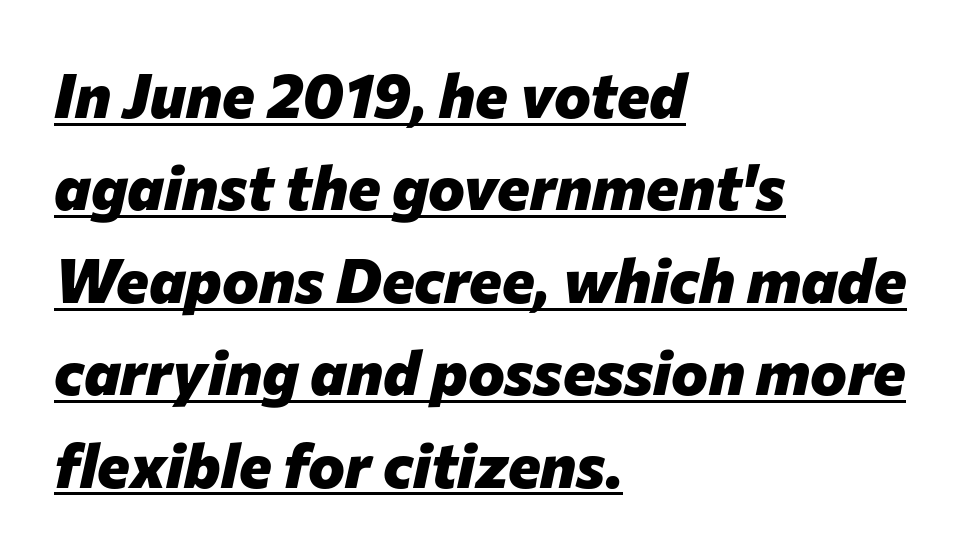
Spacing verdict: proportional, widths tailored to each character. The glyphs have the mass of a bold cut. These lines keep a tight, regular rhythm from letter to letter. The lines in this sample share a left origin and differ only in where they stop. The rendered words wear a rule along their underside. If you drew a line through each stem, it would be angled.
